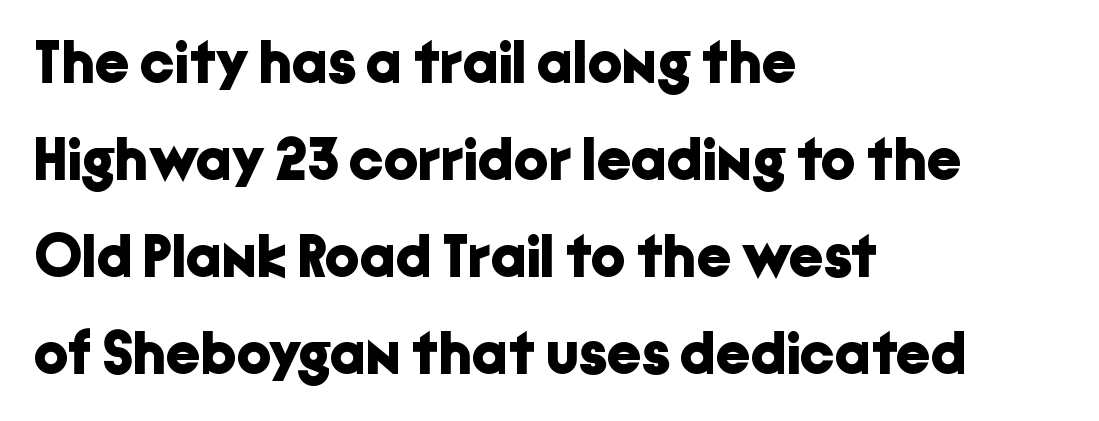
{"serif": "no", "italic": "no", "bold": "yes", "weight": "bold", "width": "normal", "stroke_contrast": "low", "x_height": "medium", "monospaced": "no", "underline": "no", "align": "left", "line_spacing": "normal", "line_spacing_ratio": 1.59, "letter_spacing": "normal", "letter_spacing_em": 0.0, "glyph_px": 61}
